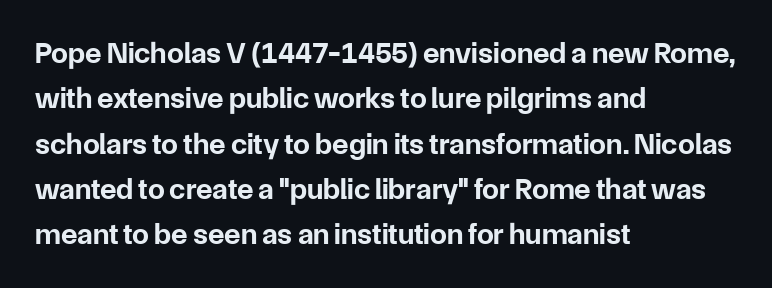
The image shows 30 px bold sans-serif type, upright; set left-aligned, normal line spacing (1.51x), normal letter spacing, not underlined; low stroke contrast and a medium x-height.
